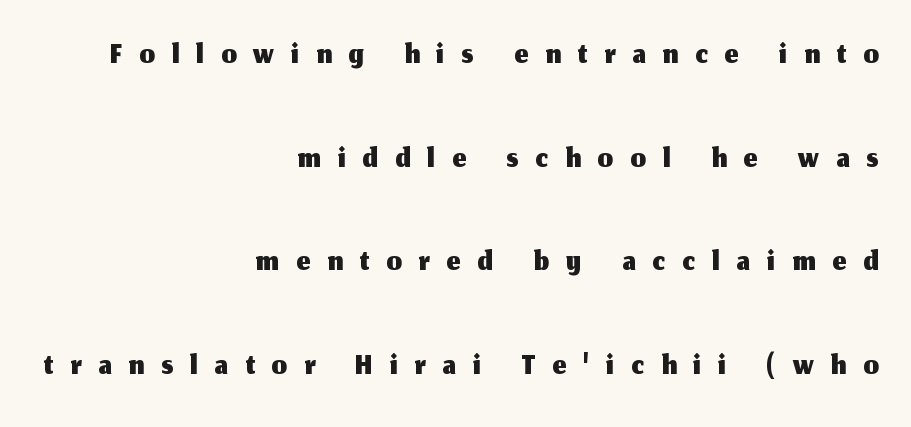
The image shows 48 px sans-serif type, upright; set right-aligned, loose line spacing (2.16x), unusually wide letter spacing (+0.36 em), not underlined; medium stroke contrast and a medium x-height.
